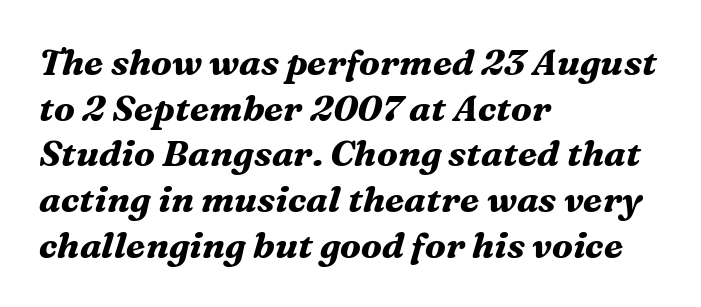
Pretty heavy lettering here — definitely bold. A clean baseline with only descenders dipping below it. The rendering uses a moderate line-height, typical for paragraphs. Note the varied advance widths — an 'i' is clearly narrower than an 'm'. An italicized treatment has been applied to the whole sample.
